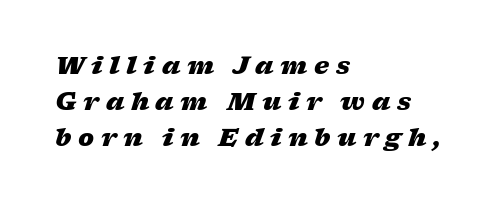
The image shows 24 px bold type, italic (leaning right); set left-aligned, normal line spacing (1.5x), unusually wide letter spacing (+0.27 em), not underlined.
